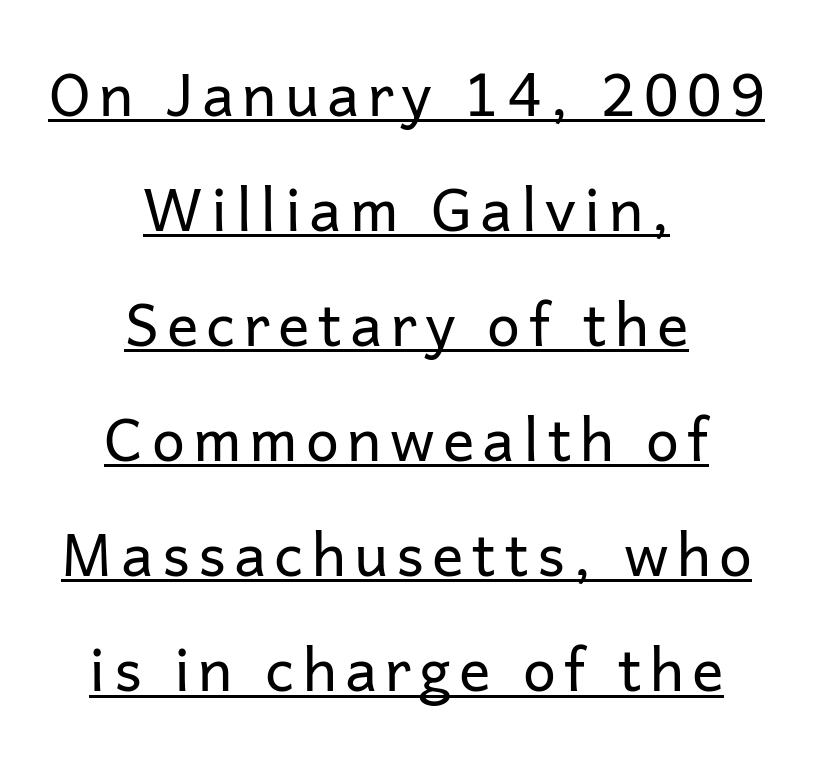
The image shows 59 px regular-weight sans-serif type, upright; set centered, loose line spacing (1.95x), underlined; low stroke contrast and a medium x-height.
